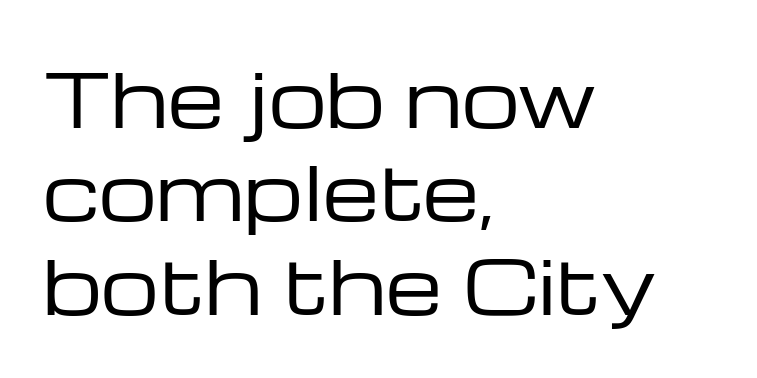
The image shows 73 px regular-weight, wide sans-serif type, upright; set left-aligned, normal line spacing (1.28x), normal letter spacing, not underlined; low stroke contrast and a medium x-height.
